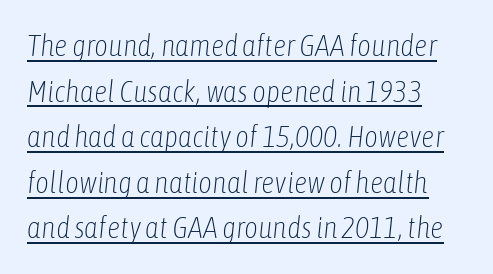
{"italic": "yes", "lean": "right", "slant_degrees": 6, "bold": "no", "weight": "light", "width": "condensed", "stroke_contrast": "low", "x_height": "medium", "monospaced": "no", "underline": "yes", "align": "left", "line_spacing": "normal", "line_spacing_ratio": 1.52, "letter_spacing": "normal", "letter_spacing_em": 0.0, "glyph_px": 30}
